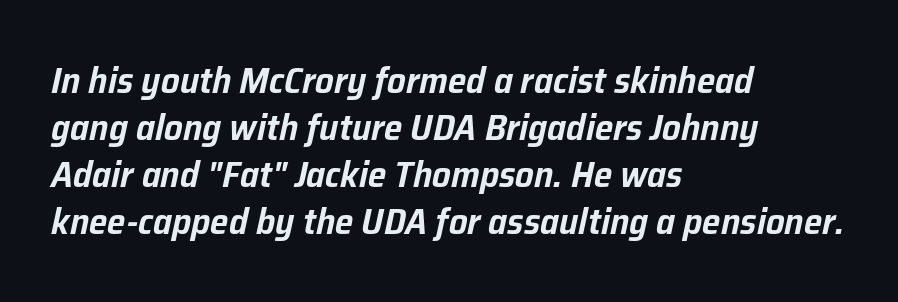
The image shows 37 px text type, italic (leaning right); set left-aligned, normal line spacing (1.27x), normal letter spacing, not underlined; low stroke contrast and a medium x-height.
